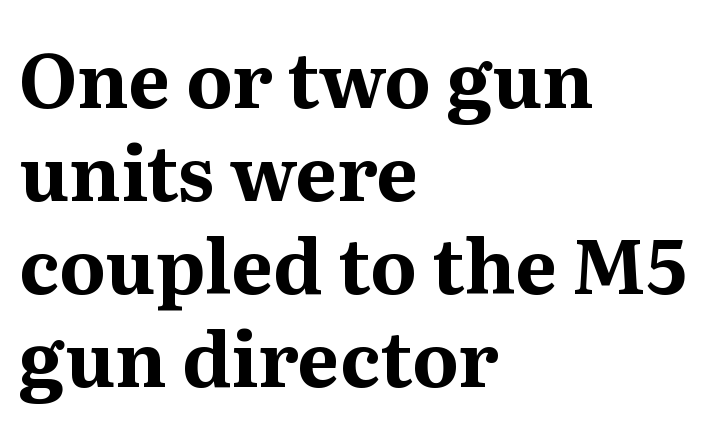
The image shows 75 px bold serif type, upright; set left-aligned, line spacing 1.24x, normal letter spacing, not underlined; medium stroke contrast and a medium x-height.
